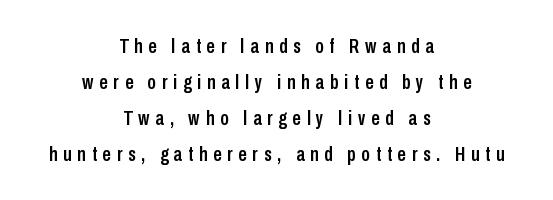
{"italic": "no", "underline": "no", "align": "center", "line_spacing_ratio": 1.71, "letter_spacing": "wide", "letter_spacing_em": 0.28, "glyph_px": 21}
